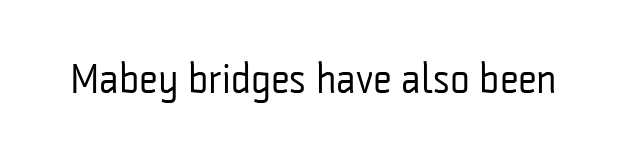
The baseline area is clear. The axis of the letterforms is exactly vertical. Letterform terminals end flat and unadorned throughout the passage. Weight class: somewhere from thin through regular. Short note: letters normally spaced. Looks like regular typesetting: each glyph gets only the width it needs.
